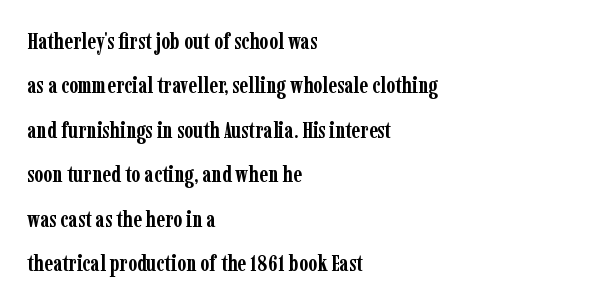
Q: Is the text bold? A: Yes.
Q: Is the text italic (slanted)? A: No, it is upright.
Q: Is the text underlined? A: No.
Q: How is the paragraph aligned? A: Left-aligned.
Q: Is the spacing between letters normal or unusually wide? A: Normal.
Q: Is the spacing between lines tight, normal or loose? A: Loose.
